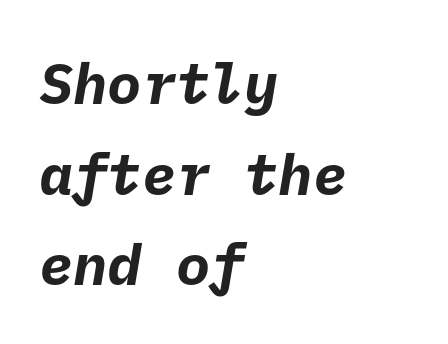
The image shows 57 px bold sans-serif type; set left-aligned, normal line spacing (1.59x), normal letter spacing, not underlined; low stroke contrast and a medium x-height.
